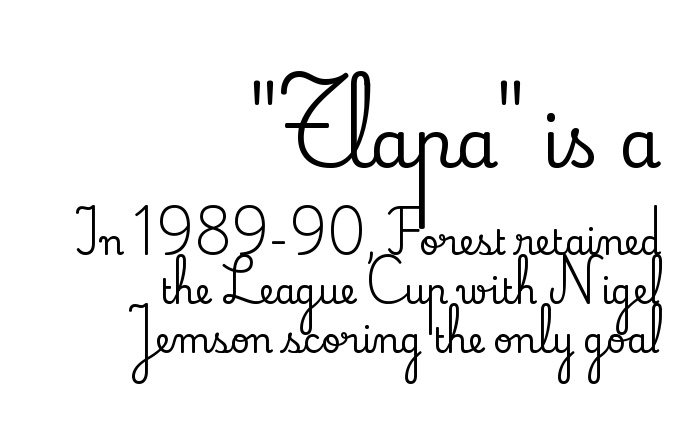
Character widths vary here, with narrow letters taking less room than wide ones. Yep, those are serifs on the letters. Which chunk is bigger? The first one — the top block dwarfs the bottom. Glyph-to-glyph distance matches everyday printed text. Short and long lines alike share a common ending point at right. The lettering stays uniformly vertical, giving the passage a roman look.
